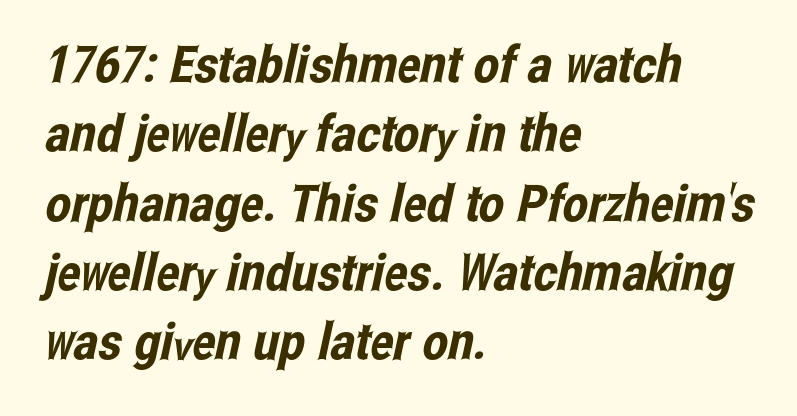
{"serif": "no", "width": "condensed", "stroke_contrast": "low", "x_height": "medium", "monospaced": "no", "underline": "no", "align": "left", "line_spacing": "normal", "line_spacing_ratio": 1.36, "letter_spacing": "normal", "letter_spacing_em": 0.0, "glyph_px": 51}
